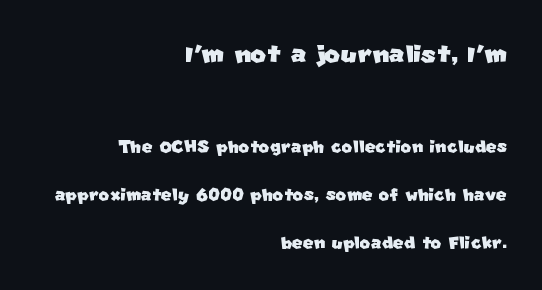
Q: Is the typeface a serif or a sans-serif typeface? A: Sans-serif.
Q: Is the text underlined? A: No.
Q: How is the paragraph aligned? A: Right-aligned.
Q: Is the spacing between letters normal or unusually wide? A: Normal.
Q: Is the spacing between lines tight, normal or loose? A: Loose.
Q: Which block of text is set in a larger size, the first (top) or the second (bottom)? A: The first (top) one.
Q: Width (condensed, normal, or wide)? A: Normal.
Q: Stroke contrast? A: Low.
Q: x-height? A: Large.
Q: Monospaced? A: No.
